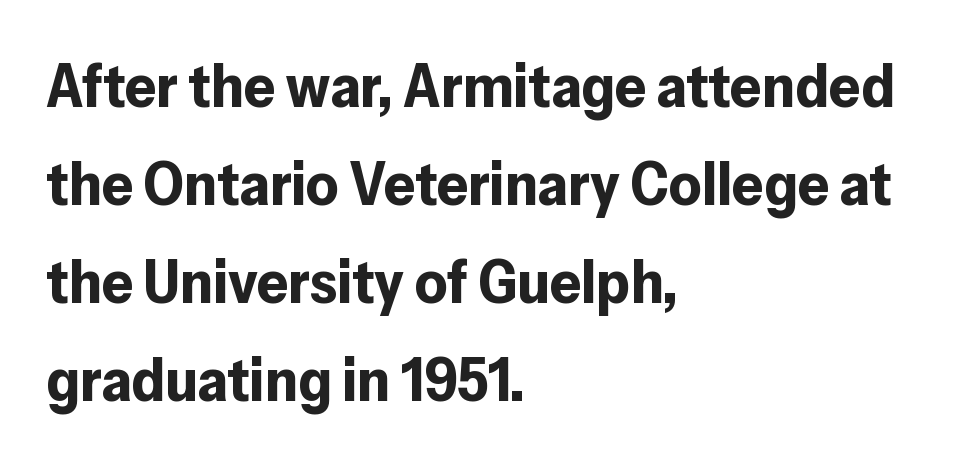
{"serif": "no", "italic": "no", "bold": "yes", "weight": "bold", "width": "normal", "stroke_contrast": "low", "x_height": "medium", "monospaced": "no", "underline": "no", "align": "left", "line_spacing": "normal", "line_spacing_ratio": 1.58, "letter_spacing": "normal", "letter_spacing_em": 0.0, "glyph_px": 62}
